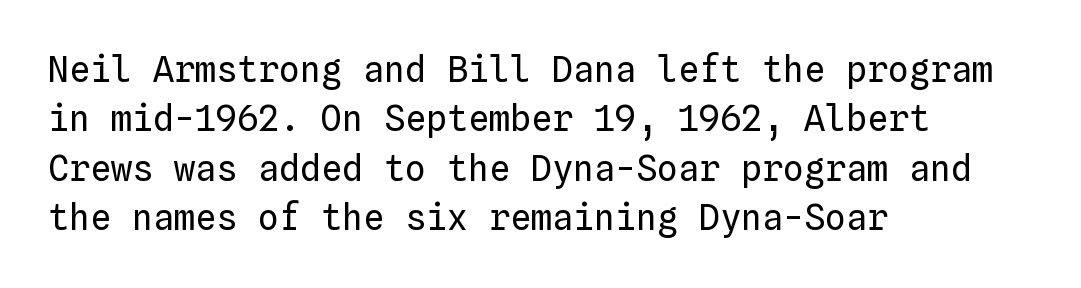
{"italic": "no", "bold": "no", "weight": "regular", "width": "normal", "stroke_contrast": "low", "x_height": "medium", "monospaced": "yes", "underline": "no", "align": "left", "line_spacing": "normal", "line_spacing_ratio": 1.41, "letter_spacing": "normal", "letter_spacing_em": 0.0, "glyph_px": 35}
